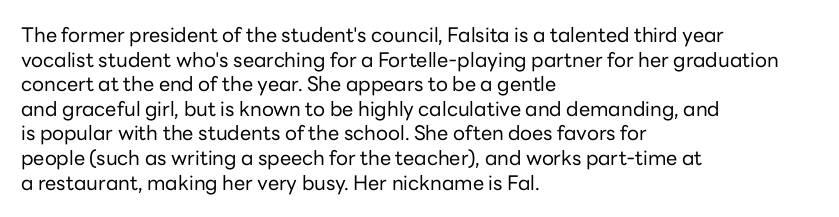
Casual observation: everything's shoved over to the left. This is not heavy type; no bold has been used. Italic? Not at all — the glyphs are vertical. The space beneath each line is pristine and unruled. No extra tracking has been applied to these lines.
